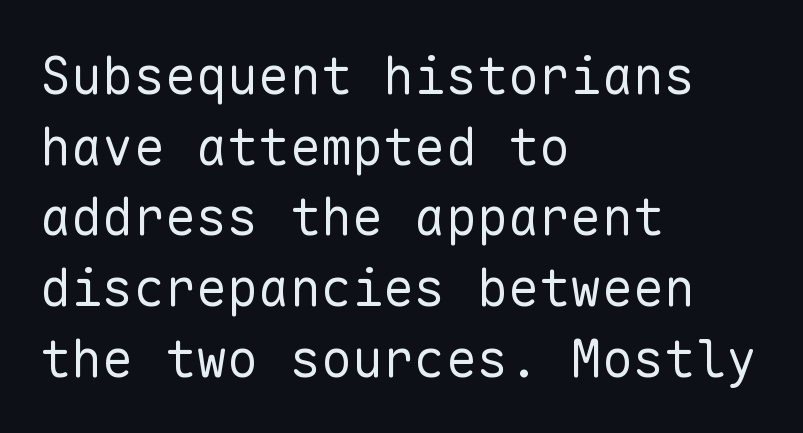
Q: Is the text bold? A: No.
Q: Is the text italic (slanted)? A: No, it is upright.
Q: Is the typeface a serif or a sans-serif typeface? A: Sans-serif.
Q: Is the text underlined? A: No.
Q: How is the paragraph aligned? A: Left-aligned.
Q: Is the spacing between letters normal or unusually wide? A: Normal.
Q: Is the spacing between lines tight, normal or loose? A: Normal.
Q: Width (condensed, normal, or wide)? A: Normal.
Q: Stroke contrast? A: Low.
Q: x-height? A: Medium.
Q: Monospaced? A: Yes.
